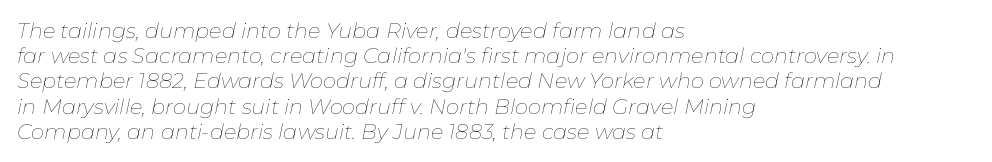
The image shows 21 px text type, italic (leaning right); set left-aligned, line spacing 1.2x, normal letter spacing, not underlined.
